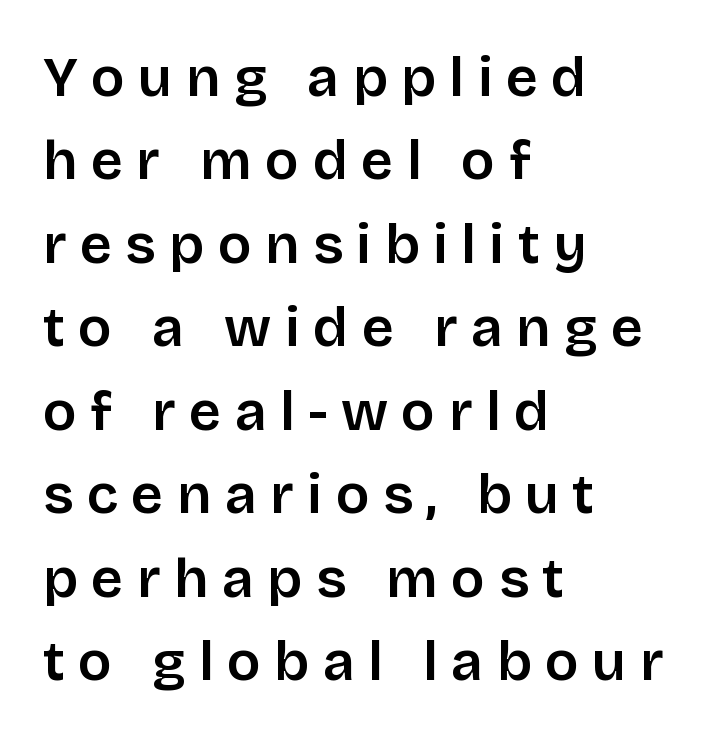
Q: Is the text italic (slanted)? A: No, it is upright.
Q: Is the typeface a serif or a sans-serif typeface? A: Sans-serif.
Q: Is the text underlined? A: No.
Q: How is the paragraph aligned? A: Left-aligned.
Q: Is the spacing between letters normal or unusually wide? A: Unusually wide.
Q: Is the spacing between lines tight, normal or loose? A: Normal.
Q: Width (condensed, normal, or wide)? A: Normal.
Q: Stroke contrast? A: Low.
Q: x-height? A: Large.
Q: Monospaced? A: No.
